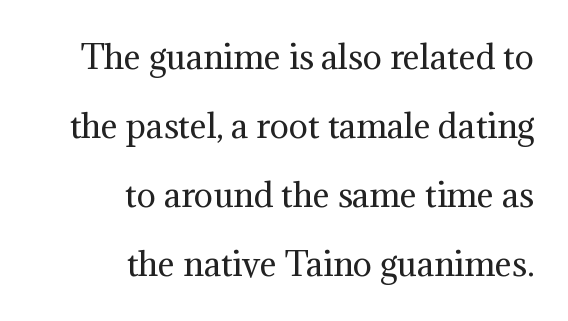
Q: Is the text bold? A: No.
Q: Is the text italic (slanted)? A: No, it is upright.
Q: Is the typeface a serif or a sans-serif typeface? A: Serif.
Q: Is the text underlined? A: No.
Q: How is the paragraph aligned? A: Right-aligned.
Q: Is the spacing between letters normal or unusually wide? A: Normal.
Q: Is the spacing between lines tight, normal or loose? A: Loose.
Q: Width (condensed, normal, or wide)? A: Normal.
Q: Stroke contrast? A: Medium.
Q: x-height? A: Medium.
Q: Monospaced? A: No.
